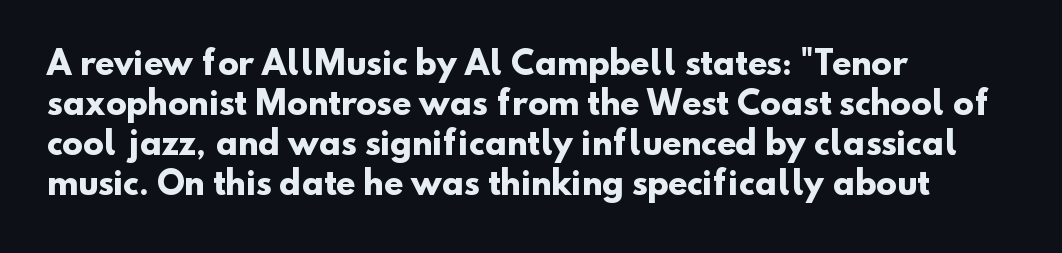
Character widths vary here, with narrow letters taking less room than wide ones. Does the copy run flush right? No — it runs flush left. The designer went with a sans here, leaving each stem footless. This block has exactly the height ordinary leading produces. In terms of weight, the rendering is a true, heavy bold.
